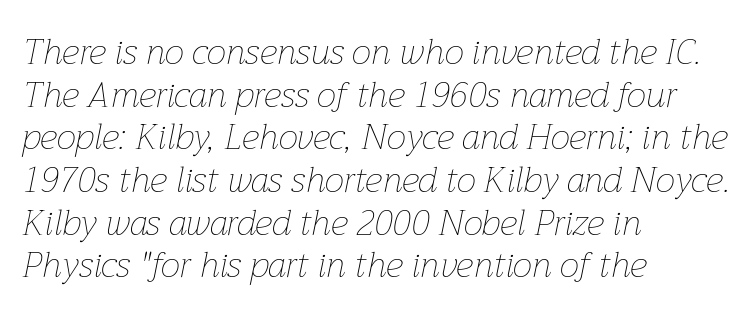
Q: Is the text bold? A: No.
Q: Is the text italic (slanted)? A: Yes, it leans right by about 12 degrees.
Q: Is the text underlined? A: No.
Q: How is the paragraph aligned? A: Left-aligned.
Q: Is the spacing between letters normal or unusually wide? A: Normal.
Q: Width (condensed, normal, or wide)? A: Normal.
Q: Stroke contrast? A: Low.
Q: x-height? A: Medium.
Q: Monospaced? A: No.
